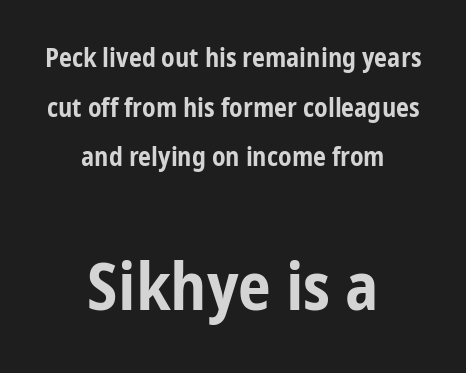
A clean baseline with only descenders dipping below it. The letters stand straight up with perfectly vertical stems. Look at the glyph heights: the lower group is clearly the bigger setting. Chunky letters — that's bold for sure. In CSS terms this would be text-align: center.
